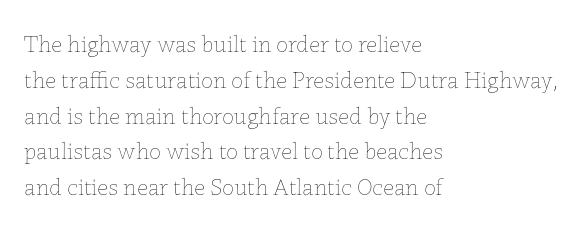
Q: Is the text bold? A: No.
Q: Is the text italic (slanted)? A: No, it is upright.
Q: Is the text underlined? A: No.
Q: How is the paragraph aligned? A: Left-aligned.
Q: Is the spacing between letters normal or unusually wide? A: Normal.
Q: Is the spacing between lines tight, normal or loose? A: Normal.
